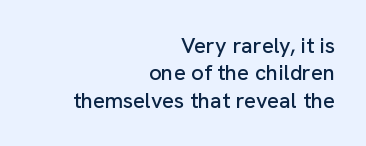
Q: Is the text italic (slanted)? A: No, it is upright.
Q: Is the text underlined? A: No.
Q: How is the paragraph aligned? A: Right-aligned.
Q: Is the spacing between letters normal or unusually wide? A: Normal.
